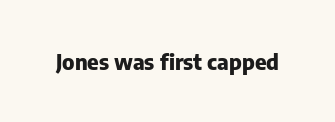
The image shows 22 px bold type, upright; set normal letter spacing, not underlined.
